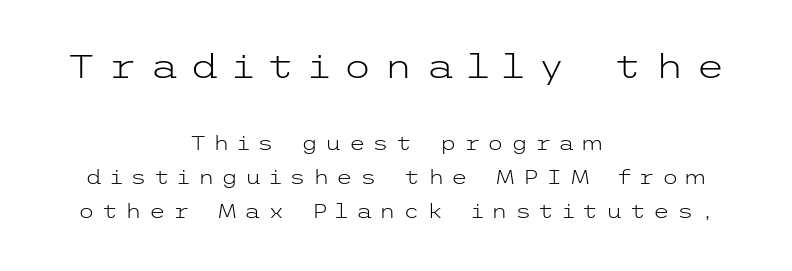
Every stem runs plumb, perpendicular to the baseline. Look at the tracking — it's clearly loosened, letters drifting apart. Vertical stems look standard width or narrower in stroke. You get the large type first, then a drop to smaller type.
